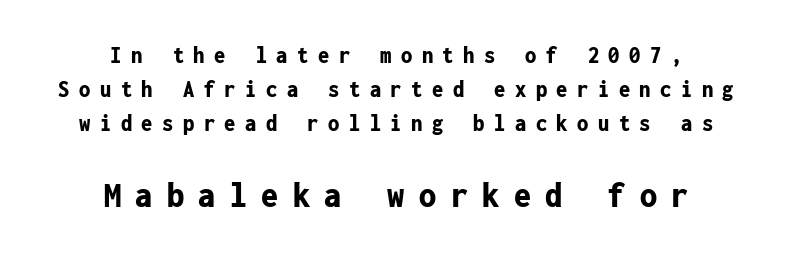
Q: Is the text bold? A: Yes.
Q: Is the text italic (slanted)? A: No, it is upright.
Q: Is the typeface a serif or a sans-serif typeface? A: Sans-serif.
Q: Is the text underlined? A: No.
Q: How is the paragraph aligned? A: Centered.
Q: Is the spacing between letters normal or unusually wide? A: Unusually wide.
Q: Is the spacing between lines tight, normal or loose? A: Normal.
Q: Which block of text is set in a larger size, the first (top) or the second (bottom)? A: The second (bottom) one.
Q: Width (condensed, normal, or wide)? A: Condensed.
Q: Stroke contrast? A: Low.
Q: x-height? A: Medium.
Q: Monospaced? A: Yes.
